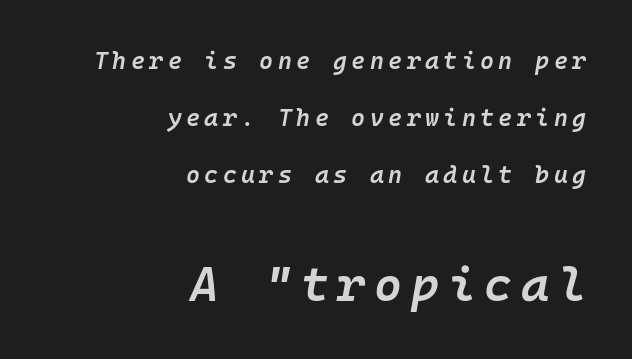
The image shows 48 px semibold type, italic (leaning right), monospaced; set right-aligned, loose line spacing (2.38x), not underlined; the second (bottom) block is 2.0x larger; low stroke contrast and a medium x-height.
